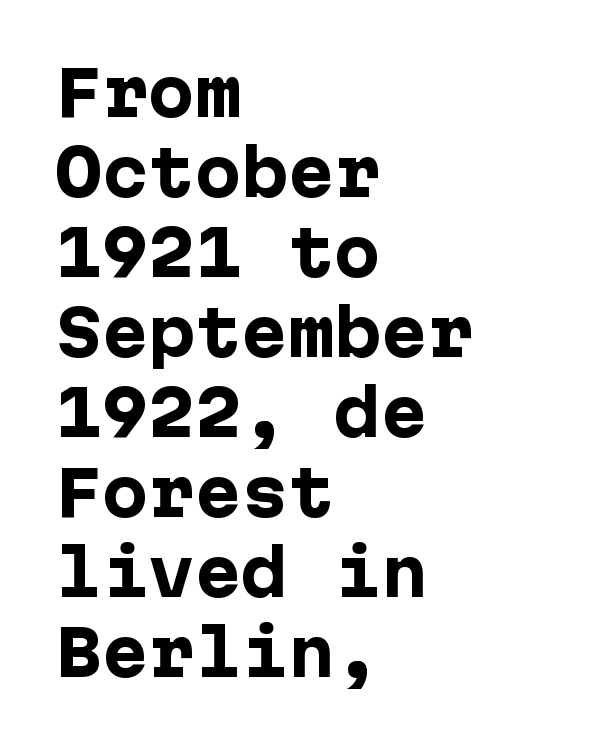
Q: Is the text bold? A: Yes.
Q: Is the text italic (slanted)? A: No, it is upright.
Q: Is the typeface a serif or a sans-serif typeface? A: Sans-serif.
Q: Is the text underlined? A: No.
Q: How is the paragraph aligned? A: Left-aligned.
Q: Is the spacing between letters normal or unusually wide? A: Normal.
Q: Is the spacing between lines tight, normal or loose? A: Normal.
Q: Width (condensed, normal, or wide)? A: Normal.
Q: Stroke contrast? A: Low.
Q: x-height? A: Medium.
